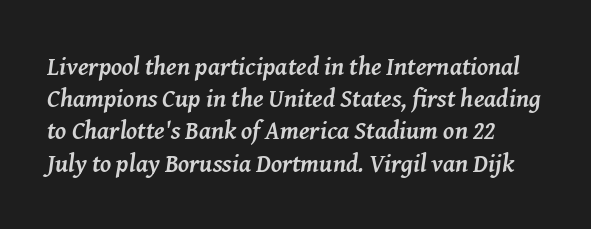
The image shows 25 px bold type, italic (leaning right); set normal line spacing (1.29x), normal letter spacing, not underlined.
